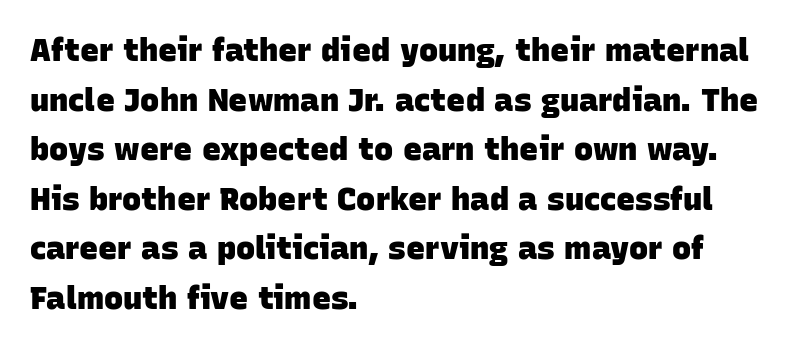
Q: Is the text bold? A: Yes.
Q: Is the typeface a serif or a sans-serif typeface? A: Sans-serif.
Q: Is the text underlined? A: No.
Q: How is the paragraph aligned? A: Left-aligned.
Q: Is the spacing between letters normal or unusually wide? A: Normal.
Q: Is the spacing between lines tight, normal or loose? A: Normal.
Q: Width (condensed, normal, or wide)? A: Normal.
Q: Stroke contrast? A: Low.
Q: x-height? A: Large.
Q: Monospaced? A: No.
